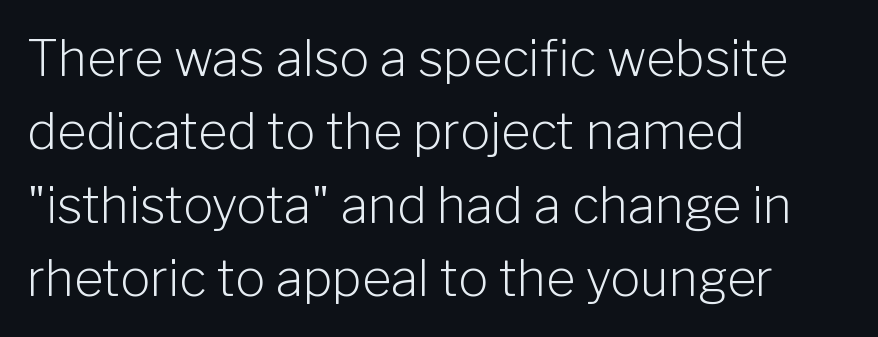
{"serif": "no", "italic": "no", "bold": "no", "weight": "light", "width": "normal", "stroke_contrast": "low", "x_height": "medium", "monospaced": "no", "underline": "no", "align": "left", "line_spacing": "normal", "line_spacing_ratio": 1.47, "letter_spacing": "normal", "letter_spacing_em": 0.0, "glyph_px": 50}
